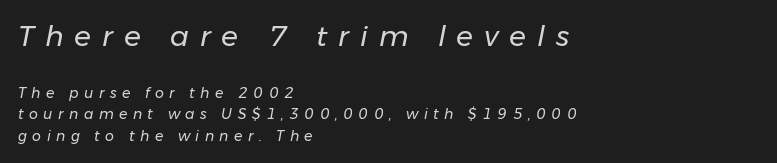
Posture: slanted. Whoever set this made the first block the dominant, larger element. You could only call the tracking loose — the letters float apart. Leftover space on each line is placed entirely after the last word. No word sits above an underline. Is this a heavy cut? Hardly; it is regular or lighter.
